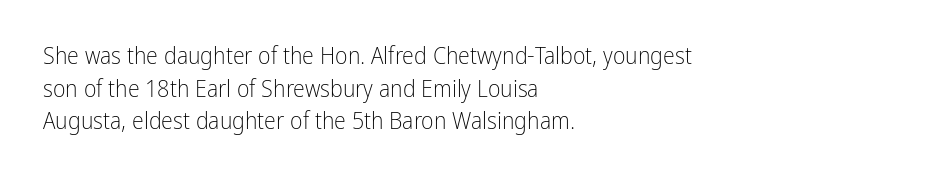
The image shows 24 px text type, upright; set left-aligned, normal line spacing (1.36x), normal letter spacing, not underlined.
